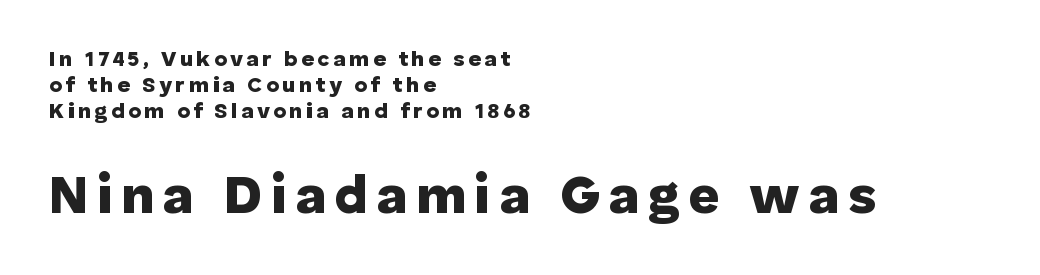
The type family on display is of the sans-serif kind. Left-aligned paragraph, ragged on the right. The font is running at its bold setting. Is there any slant? The stems are plumb.
